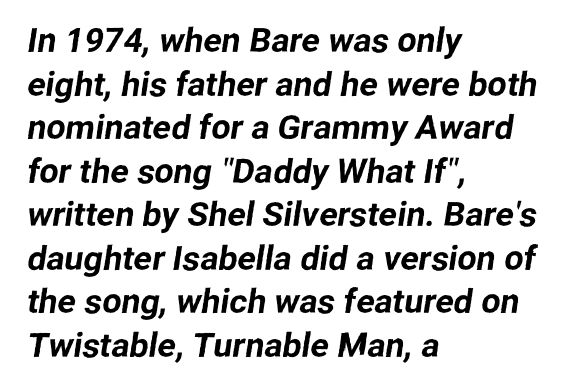
{"serif": "no", "width": "normal", "stroke_contrast": "low", "x_height": "medium", "monospaced": "no", "underline": "no", "align": "left", "line_spacing": "normal", "line_spacing_ratio": 1.28, "letter_spacing": "normal", "letter_spacing_em": 0.0, "glyph_px": 34}
